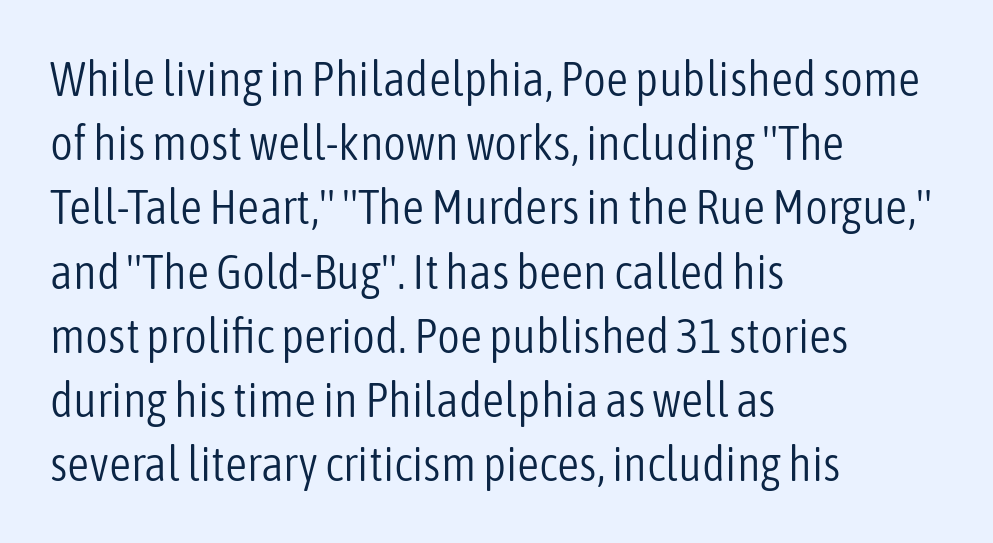
Q: Is the text bold? A: No.
Q: Is the text italic (slanted)? A: No, it is upright.
Q: Is the typeface a serif or a sans-serif typeface? A: Sans-serif.
Q: Is the text underlined? A: No.
Q: How is the paragraph aligned? A: Left-aligned.
Q: Is the spacing between letters normal or unusually wide? A: Normal.
Q: Is the spacing between lines tight, normal or loose? A: Normal.
Q: Width (condensed, normal, or wide)? A: Condensed.
Q: Stroke contrast? A: Low.
Q: x-height? A: Medium.
Q: Monospaced? A: No.
